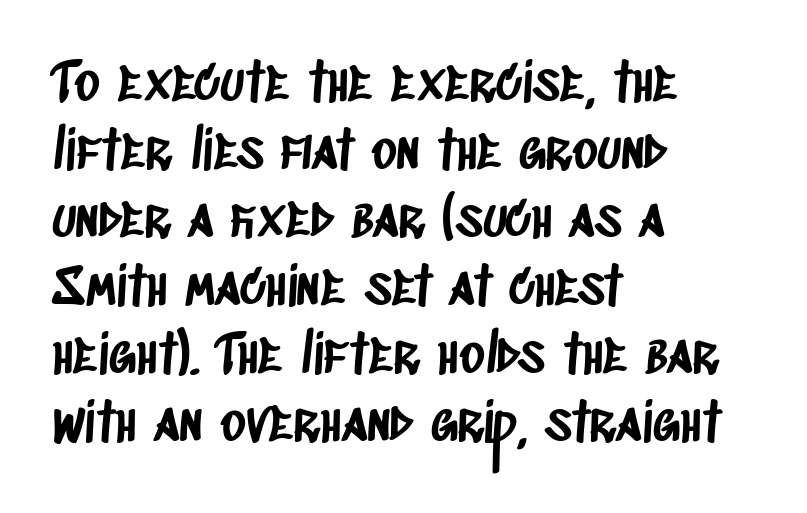
The image shows 54 px condensed sans-serif type; set left-aligned, normal line spacing (1.26x), normal letter spacing, not underlined; low stroke contrast and a large x-height.
